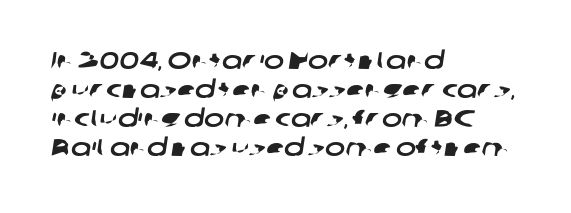
The image shows 24 px text type; set left-aligned, line spacing 1.21x, normal letter spacing, not underlined.
